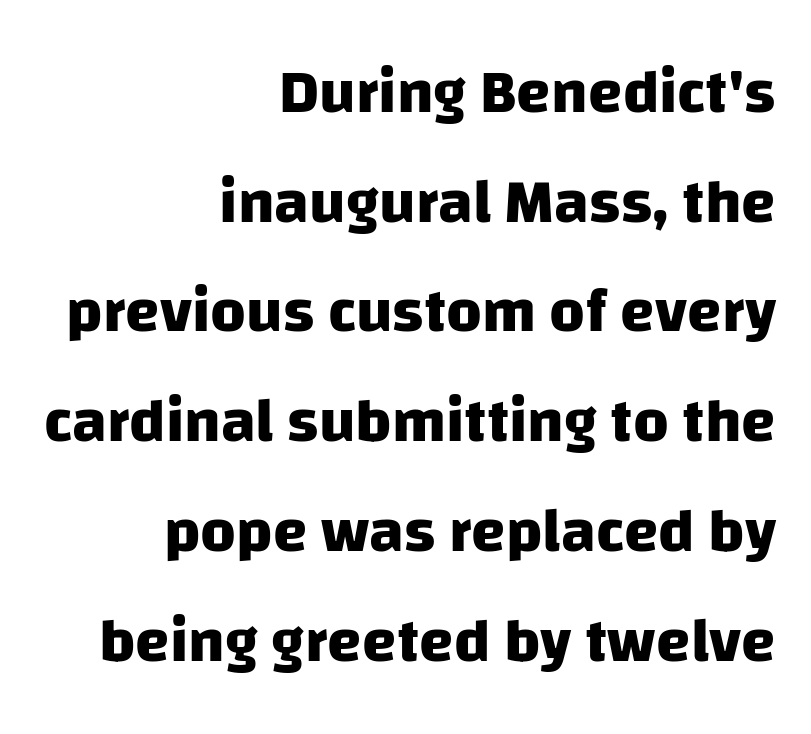
Q: Is the text bold? A: Yes.
Q: Is the typeface a serif or a sans-serif typeface? A: Sans-serif.
Q: Is the text underlined? A: No.
Q: How is the paragraph aligned? A: Right-aligned.
Q: Is the spacing between letters normal or unusually wide? A: Normal.
Q: Width (condensed, normal, or wide)? A: Normal.
Q: Stroke contrast? A: Low.
Q: x-height? A: Large.
Q: Monospaced? A: No.
